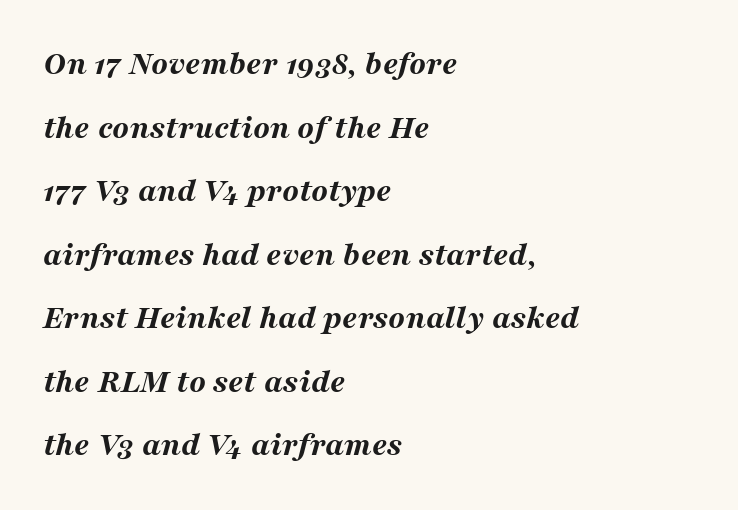
When letters slant like this, we call the style italic. Heavy, bold letterforms. This rendering features lettering with no underline. A typesetter would call this proportional, since set widths differ per character.
